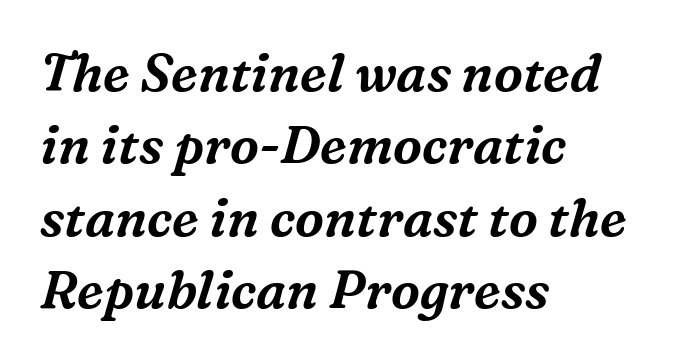
The image shows 52 px serif type, italic (leaning right); set left-aligned, normal line spacing (1.39x), normal letter spacing, not underlined; medium stroke contrast and a medium x-height.
